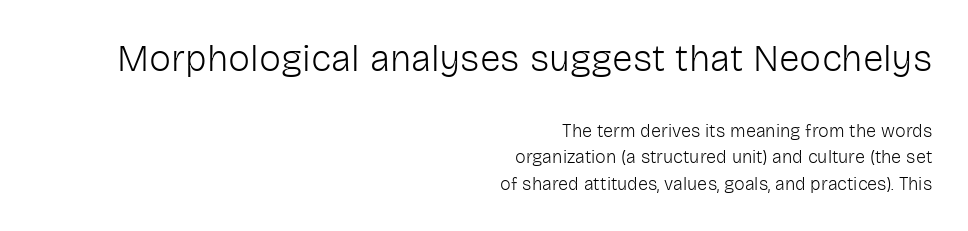
Q: Is the text bold? A: No.
Q: Is the text italic (slanted)? A: No, it is upright.
Q: Is the typeface a serif or a sans-serif typeface? A: Sans-serif.
Q: Is the text underlined? A: No.
Q: How is the paragraph aligned? A: Right-aligned.
Q: Is the spacing between letters normal or unusually wide? A: Normal.
Q: Is the spacing between lines tight, normal or loose? A: Normal.
Q: Which block of text is set in a larger size, the first (top) or the second (bottom)? A: The first (top) one.
Q: Width (condensed, normal, or wide)? A: Normal.
Q: Stroke contrast? A: Low.
Q: x-height? A: Medium.
Q: Monospaced? A: No.
